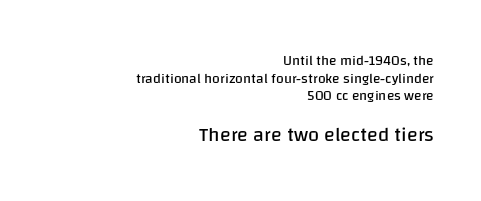
One-word summary of the alignment: right. Stems and bowls with no extra thickness — not bold. This rendering leaves character spacing at its baseline value. The space directly below the letters is spotless.
